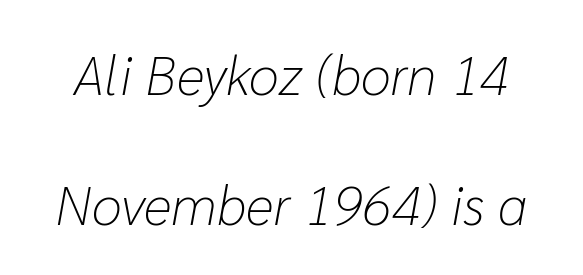
{"italic": "yes", "lean": "right", "slant_degrees": 10, "bold": "no", "weight": "light", "width": "normal", "stroke_contrast": "low", "x_height": "medium", "monospaced": "no", "underline": "no", "line_spacing": "loose", "line_spacing_ratio": 2.37, "letter_spacing": "normal", "letter_spacing_em": 0.0, "glyph_px": 55}
